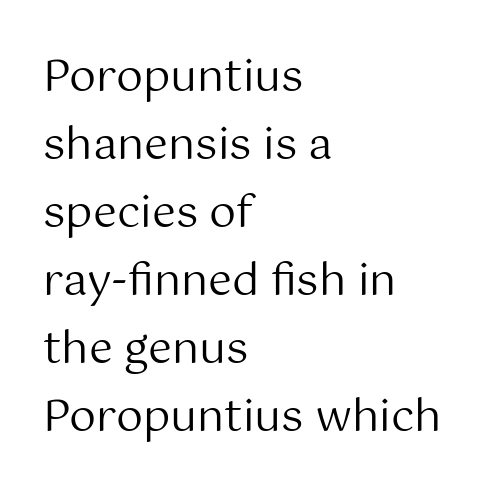
Q: Is the text bold? A: No.
Q: Is the text italic (slanted)? A: No, it is upright.
Q: Is the typeface a serif or a sans-serif typeface? A: Sans-serif.
Q: Is the text underlined? A: No.
Q: How is the paragraph aligned? A: Left-aligned.
Q: Is the spacing between letters normal or unusually wide? A: Normal.
Q: Is the spacing between lines tight, normal or loose? A: Normal.
Q: Width (condensed, normal, or wide)? A: Normal.
Q: Stroke contrast? A: Medium.
Q: x-height? A: Medium.
Q: Monospaced? A: No.
